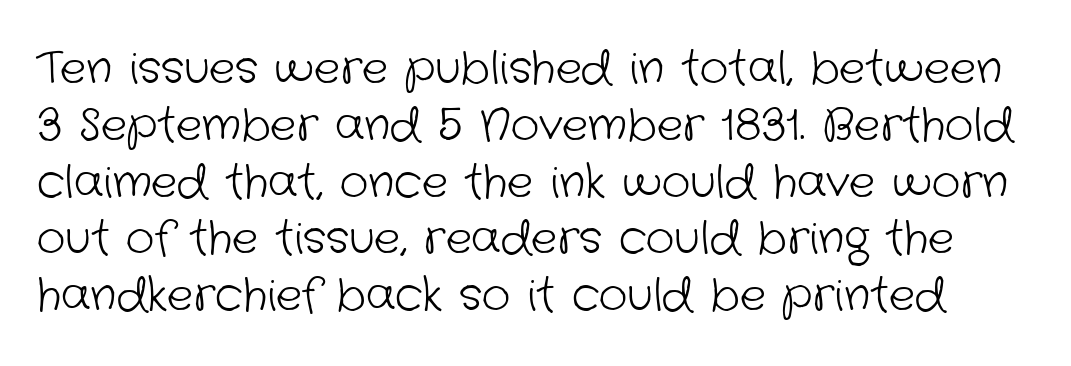
{"serif": "no", "bold": "no", "weight": "light", "width": "normal", "stroke_contrast": "low", "x_height": "medium", "monospaced": "no", "underline": "no", "line_spacing": "normal", "line_spacing_ratio": 1.29, "letter_spacing": "normal", "letter_spacing_em": 0.0, "glyph_px": 44}
